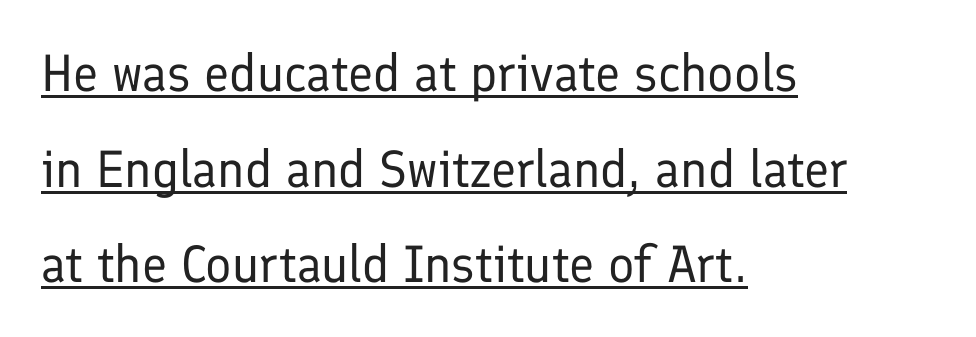
{"serif": "no", "italic": "no", "bold": "no", "weight": "regular", "width": "normal", "stroke_contrast": "low", "x_height": "medium", "monospaced": "no", "underline": "yes", "align": "left", "line_spacing_ratio": 1.84, "letter_spacing": "normal", "letter_spacing_em": 0.0, "glyph_px": 52}
